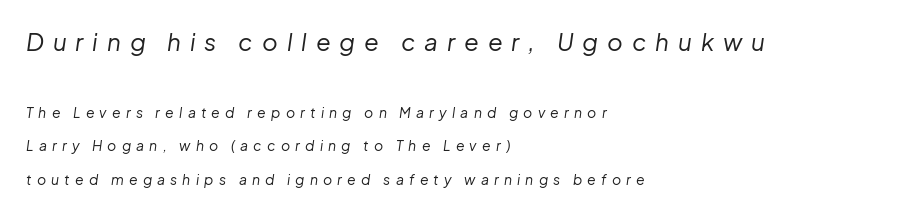
The image shows 24 px text type, italic (leaning right); set left-aligned, loose line spacing (2.4x), unusually wide letter spacing (+0.37 em), not underlined; the first (top) block is 1.71x larger.
